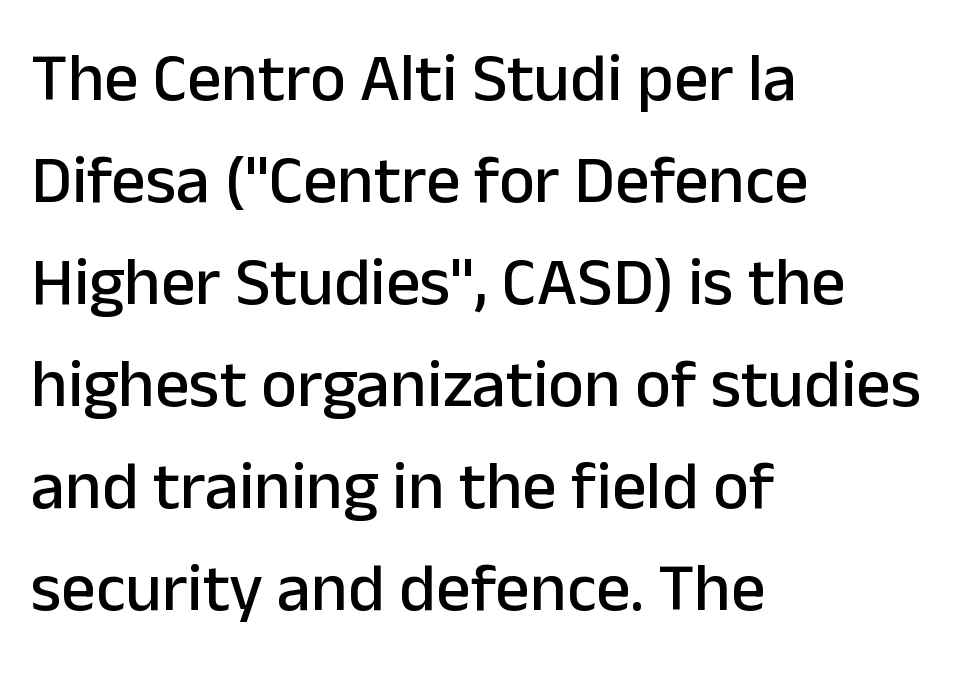
Q: Is the text italic (slanted)? A: No, it is upright.
Q: Is the typeface a serif or a sans-serif typeface? A: Sans-serif.
Q: Is the text underlined? A: No.
Q: How is the paragraph aligned? A: Left-aligned.
Q: Is the spacing between letters normal or unusually wide? A: Normal.
Q: Is the spacing between lines tight, normal or loose? A: Normal.
Q: Width (condensed, normal, or wide)? A: Normal.
Q: Stroke contrast? A: Low.
Q: x-height? A: Medium.
Q: Monospaced? A: No.
